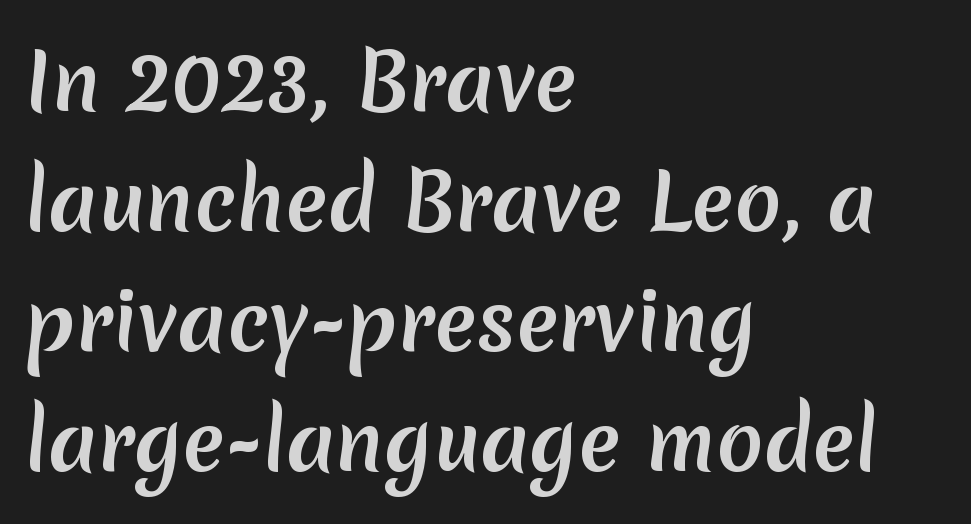
The image shows 78 px semibold sans-serif type; set left-aligned, normal line spacing (1.54x), normal letter spacing, not underlined; low stroke contrast and a medium x-height.
